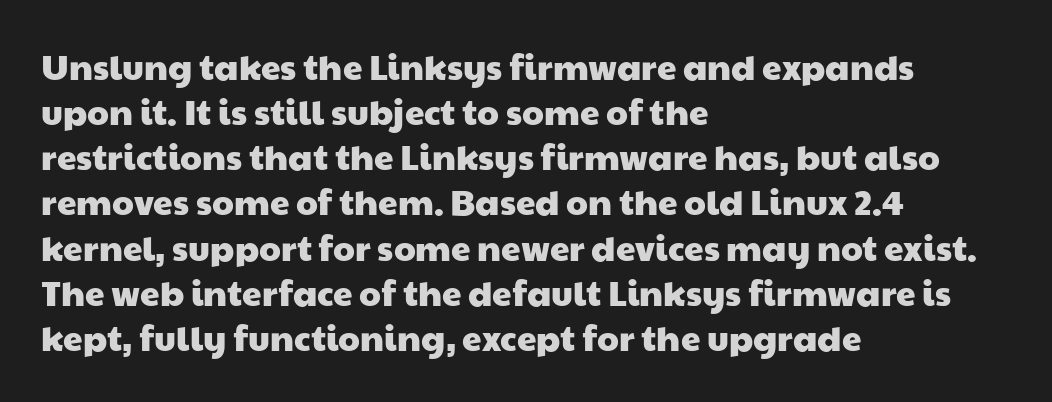
Each letter keeps its own natural width here, so spacing adapts to shape. The text was rendered using a sans face with plain stroke endings. The horizontal fit of the characters is conventional and even. Line starts are locked; line ends wander. No word sits above an underline. Is there much room between lines? A standard amount, neither cramped nor airy.
